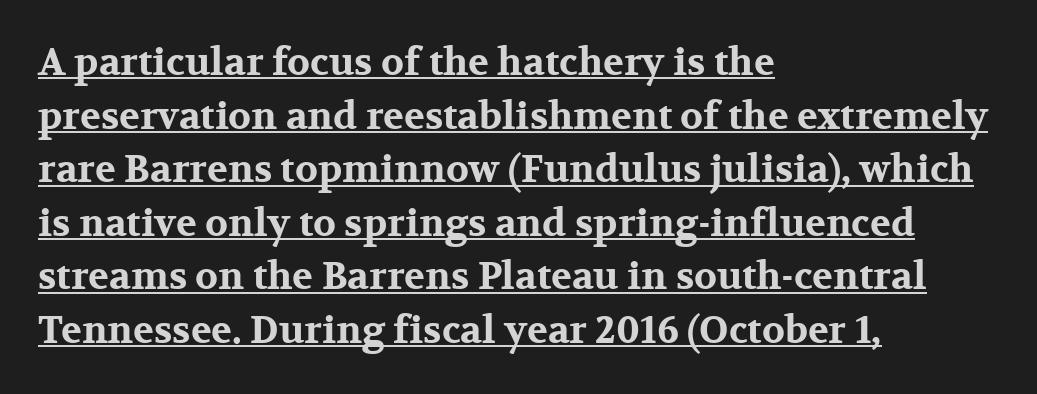
How heavy is the stroke? Heavy — this is a bold. Is the letter spacing exaggerated? No — it looks like the ordinary default. Small tapered or slab feet sit at the stroke ends, so this counts as serif. Quick note: underline on.
